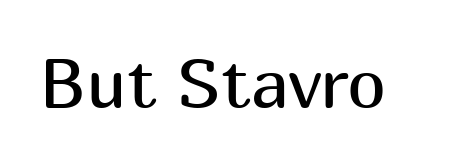
Q: Is the text bold? A: No.
Q: Is the text italic (slanted)? A: No, it is upright.
Q: Is the typeface a serif or a sans-serif typeface? A: Sans-serif.
Q: Is the text underlined? A: No.
Q: Is the spacing between letters normal or unusually wide? A: Normal.
Q: Width (condensed, normal, or wide)? A: Normal.
Q: Stroke contrast? A: Medium.
Q: x-height? A: Medium.
Q: Monospaced? A: No.
